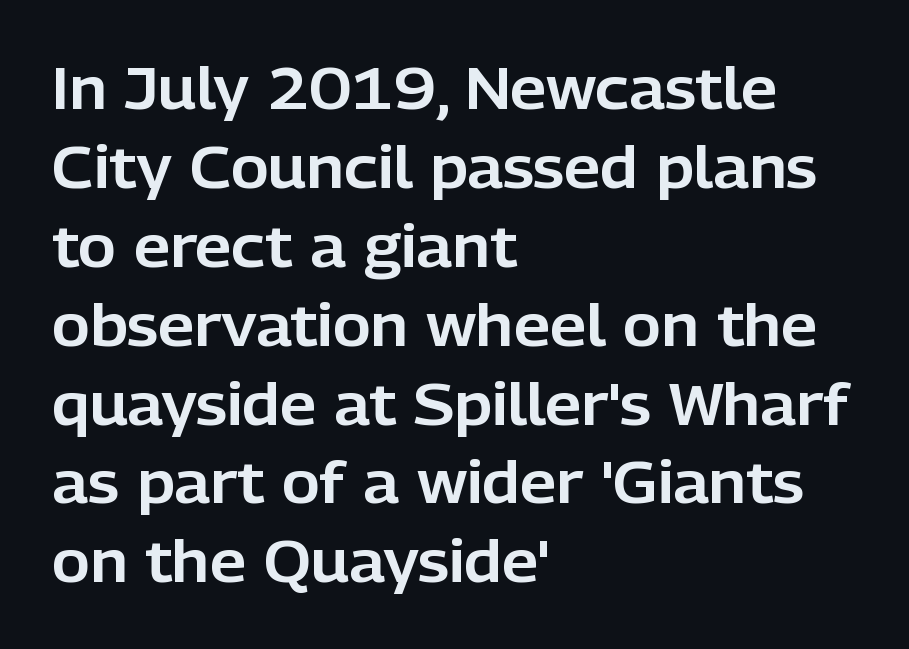
{"serif": "no", "italic": "no", "width": "normal", "stroke_contrast": "low", "x_height": "medium", "monospaced": "no", "underline": "no", "align": "left", "line_spacing": "normal", "line_spacing_ratio": 1.36, "letter_spacing": "normal", "letter_spacing_em": 0.0, "glyph_px": 58}
